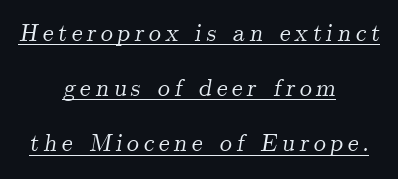
The image shows 24 px text type, italic (leaning right); set centered, loose line spacing (2.3x), underlined.
